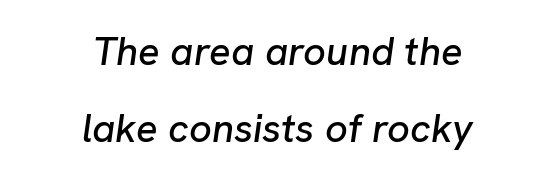
Q: Is the text italic (slanted)? A: Yes, it leans right by about 8 degrees.
Q: Is the text underlined? A: No.
Q: How is the paragraph aligned? A: Centered.
Q: Is the spacing between letters normal or unusually wide? A: Normal.
Q: Is the spacing between lines tight, normal or loose? A: Loose.
Q: Width (condensed, normal, or wide)? A: Normal.
Q: Stroke contrast? A: Low.
Q: x-height? A: Medium.
Q: Monospaced? A: No.
